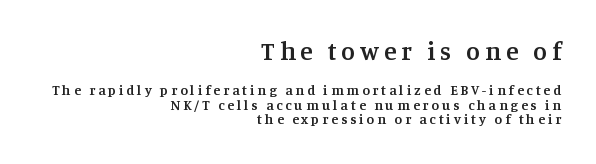
The image shows 25 px text type, upright; set right-aligned, tight line spacing (1.04x), unusually wide letter spacing (+0.21 em), not underlined; the first (top) block is 1.79x larger.
